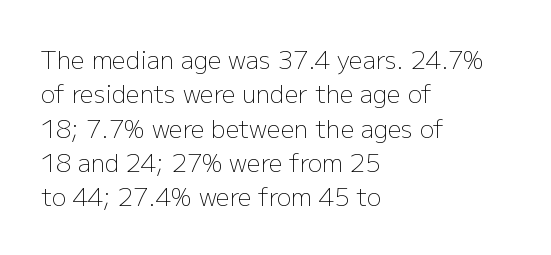
Vertical stems look standard width or narrower in stroke. Default kerning and tracking; the words read as compact shapes. These lines are set flush left with a ragged right edge. The baseline area is clear.
